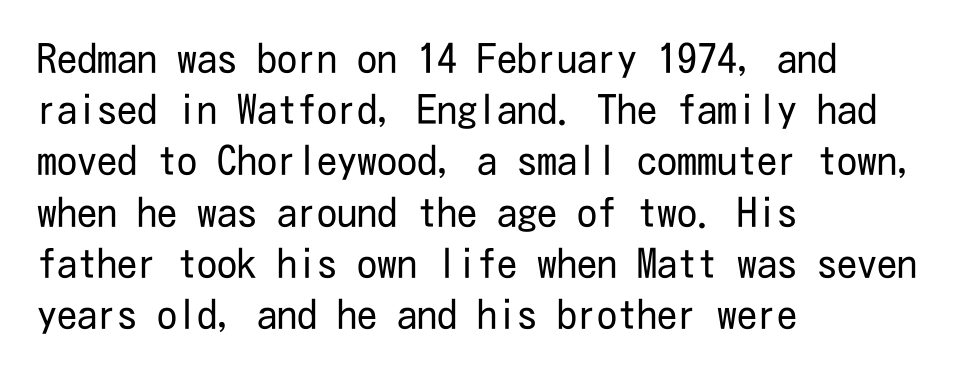
The image shows 40 px regular-weight, condensed sans-serif type, upright; set left-aligned, normal line spacing (1.28x), normal letter spacing, not underlined; low stroke contrast and a medium x-height.
